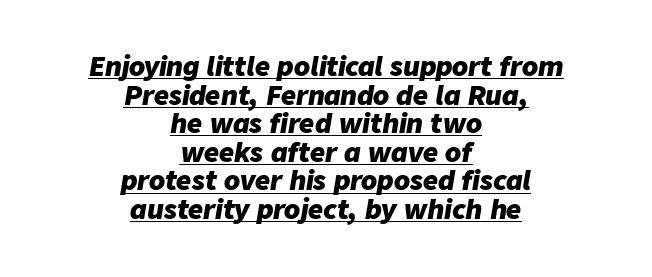
{"italic": "yes", "lean": "right", "slant_degrees": 9, "bold": "yes", "underline": "yes", "align": "center", "line_spacing": "tight", "line_spacing_ratio": 1.1, "letter_spacing": "normal", "letter_spacing_em": 0.0, "glyph_px": 26}
